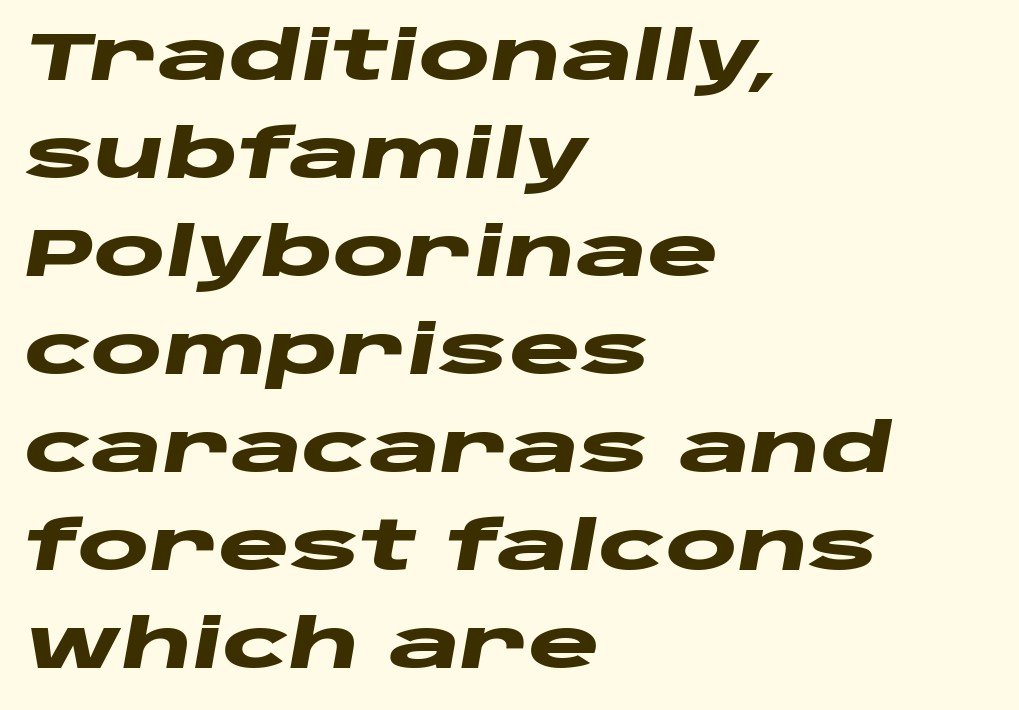
The foot of each line stays bare and open. The rendering uses natural spacing where letterforms have individual widths. The rendering uses a bold face; every stroke is thick and dark. Quick note: italic.
